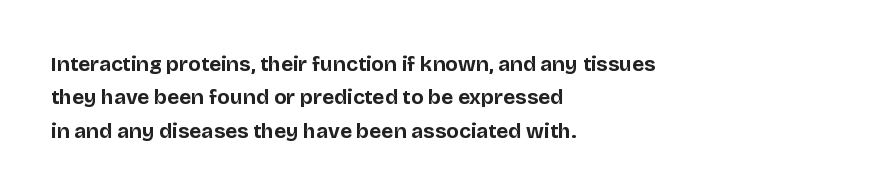
The image shows 21 px bold type, upright; set left-aligned, normal line spacing (1.59x), normal letter spacing, not underlined.
